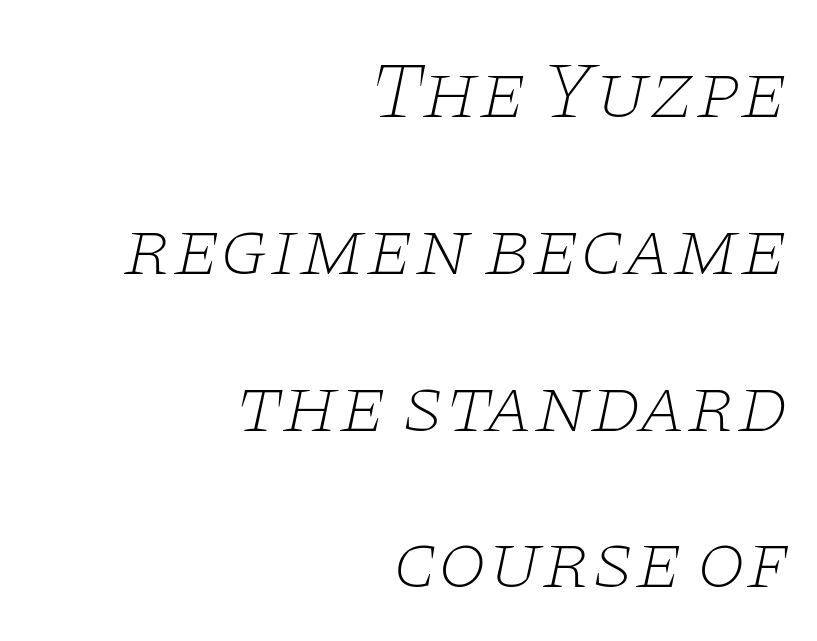
{"serif": "yes", "italic": "yes", "lean": "right", "slant_degrees": 11, "bold": "no", "weight": "thin", "width": "wide", "stroke_contrast": "low", "x_height": "large", "monospaced": "no", "underline": "no", "align": "right", "line_spacing": "loose", "line_spacing_ratio": 1.96, "letter_spacing": "normal", "letter_spacing_em": 0.0, "glyph_px": 80}
